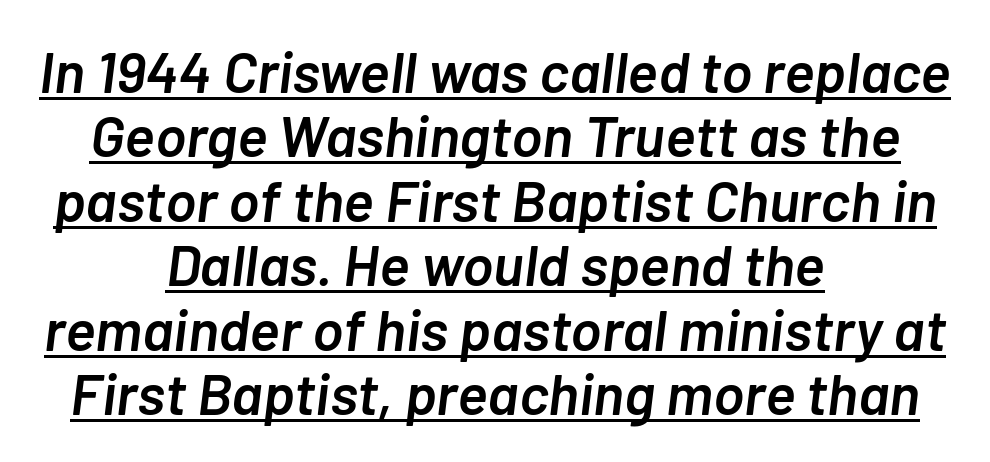
These lines carry some extra weight — a demibold, not a full bold. Check the space under the baseline: a stroke is drawn there. The letters are slanted; this is an italic face. Vertically, the passage feels compressed, each row crowding the next.
